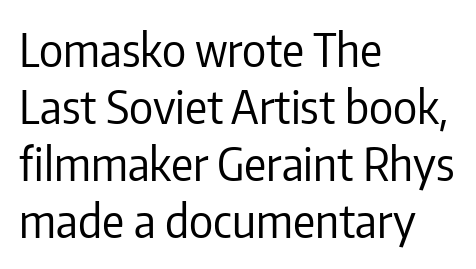
Q: Is the text bold? A: No.
Q: Is the text italic (slanted)? A: No, it is upright.
Q: Is the typeface a serif or a sans-serif typeface? A: Sans-serif.
Q: Is the text underlined? A: No.
Q: How is the paragraph aligned? A: Left-aligned.
Q: Is the spacing between letters normal or unusually wide? A: Normal.
Q: Width (condensed, normal, or wide)? A: Condensed.
Q: Stroke contrast? A: Low.
Q: x-height? A: Medium.
Q: Monospaced? A: No.
